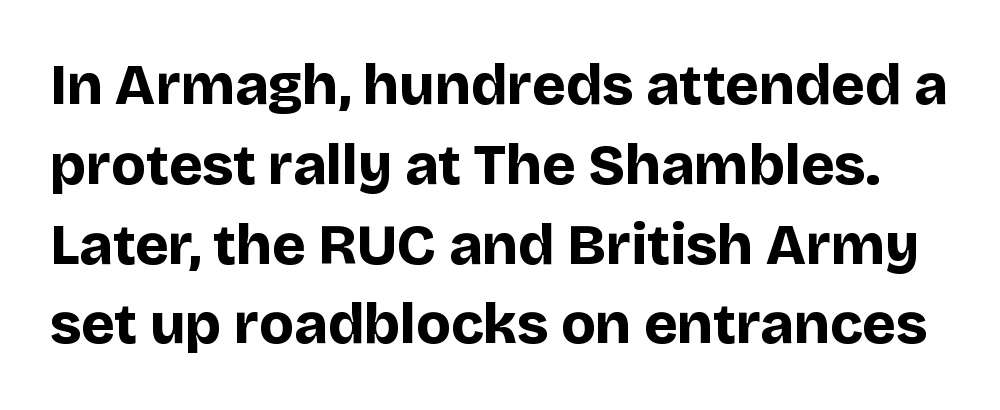
Q: Is the text bold? A: Yes.
Q: Is the text italic (slanted)? A: No, it is upright.
Q: Is the typeface a serif or a sans-serif typeface? A: Sans-serif.
Q: Is the text underlined? A: No.
Q: Is the spacing between letters normal or unusually wide? A: Normal.
Q: Is the spacing between lines tight, normal or loose? A: Normal.
Q: Width (condensed, normal, or wide)? A: Normal.
Q: Stroke contrast? A: Low.
Q: x-height? A: Large.
Q: Monospaced? A: No.
